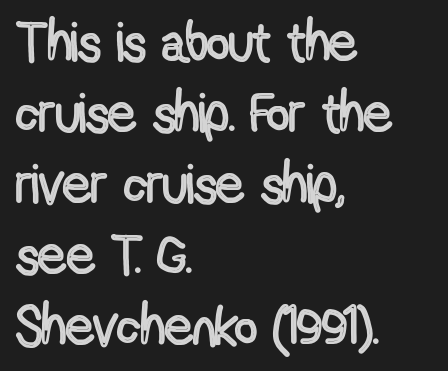
Q: Is the text italic (slanted)? A: No, it is upright.
Q: Is the text underlined? A: No.
Q: How is the paragraph aligned? A: Left-aligned.
Q: Is the spacing between letters normal or unusually wide? A: Normal.
Q: Is the spacing between lines tight, normal or loose? A: Normal.
Q: Width (condensed, normal, or wide)? A: Condensed.
Q: x-height? A: Medium.
Q: Monospaced? A: No.
